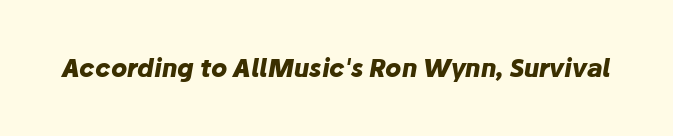
Q: Is the text bold? A: Yes.
Q: Is the text italic (slanted)? A: Yes, it leans right by about 10 degrees.
Q: Is the text underlined? A: No.
Q: Is the spacing between letters normal or unusually wide? A: Normal.
